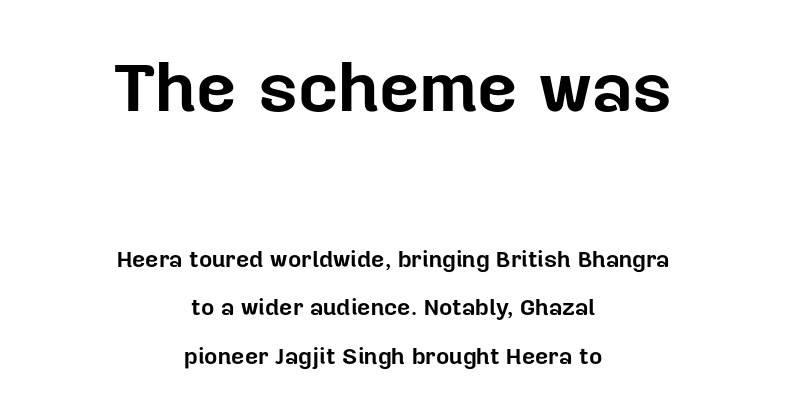
The image shows 70 px bold sans-serif type, upright; set centered, loose line spacing (2.11x), normal letter spacing, not underlined; the first (top) block is 3.04x larger; low stroke contrast and a medium x-height.
